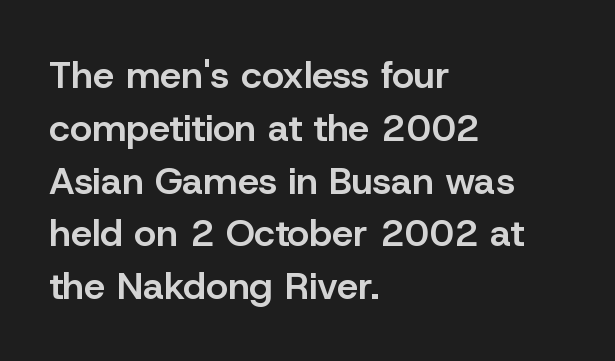
Here the designer chose a conventional face with non-uniform glyph widths. Interline gaps are of average width in this sample. Check under the words: just untouched page. Typeset ragged right — the left edge is the straight one. Observe the ordinary spacing: letters are neighbours, not strangers.
